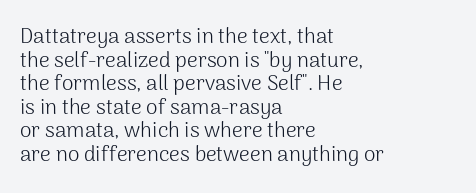
Q: Is the text bold? A: No.
Q: Is the text italic (slanted)? A: No, it is upright.
Q: Is the text underlined? A: No.
Q: How is the paragraph aligned? A: Left-aligned.
Q: Is the spacing between letters normal or unusually wide? A: Normal.
Q: Is the spacing between lines tight, normal or loose? A: Tight.
